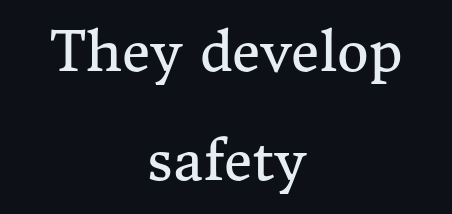
{"serif": "yes", "italic": "no", "bold": "no", "weight": "regular", "width": "normal", "stroke_contrast": "medium", "x_height": "medium", "monospaced": "no", "underline": "no", "align": "center", "line_spacing": "loose", "line_spacing_ratio": 1.99, "letter_spacing": "normal", "letter_spacing_em": 0.0, "glyph_px": 55}
